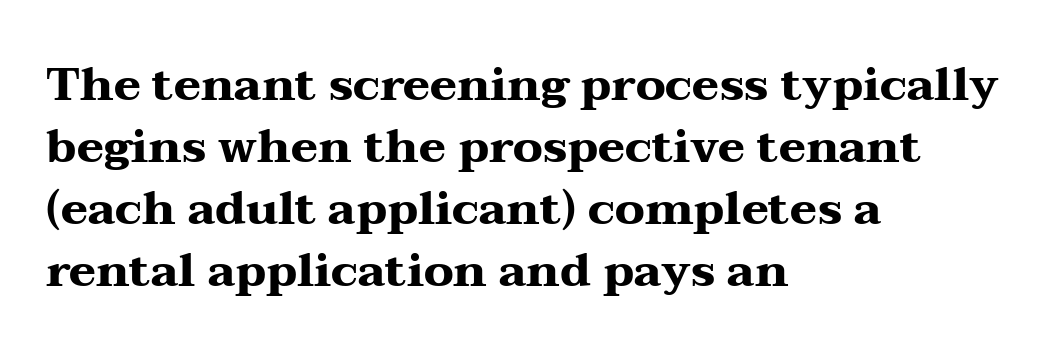
The vertical gap from one line to the next is medium. Little horizontal feet cap the strokes, marking this as serif type. The lettering holds an erect, upright posture throughout. Every row of glyphs begins at an identical x-position on the left.
